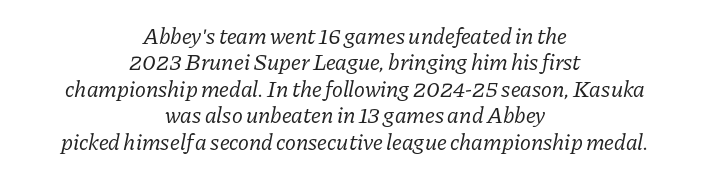
Counters stay open thanks to moderate or lighter strokes. The passage shown has conventional tracking throughout. The strip under each line holds only bare page. Italic: yes, the glyphs are oblique. Horizontal alignment here is central, giving a formal, balanced look. Whoever set this chose condensed vertical rhythm over breathing room.
